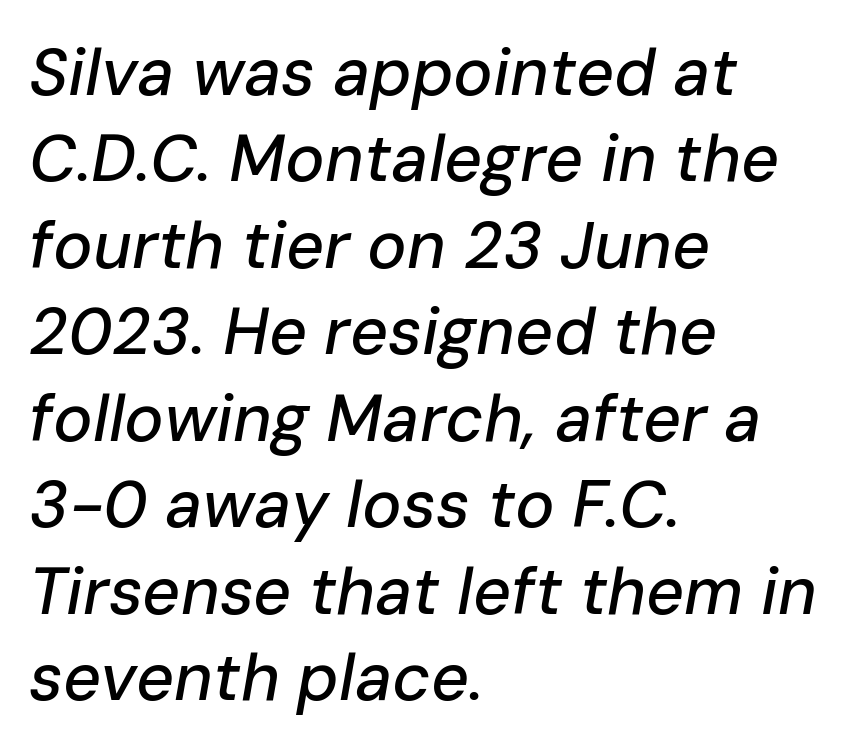
Alignment: flush left. The area under the type is left untouched. The passage shown stacks its lines at a standard gap. Looks like regular typesetting: each glyph gets only the width it needs.
